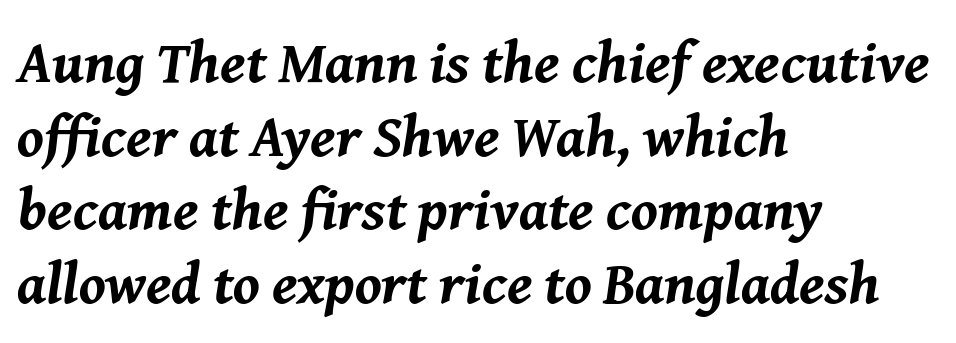
Slant detected: the letters are inclined. In terms of weight, the rendering is a true, heavy bold. What's the leading like? Ordinary, nothing unusual. Anything drawn beneath the words? Only blank space.
